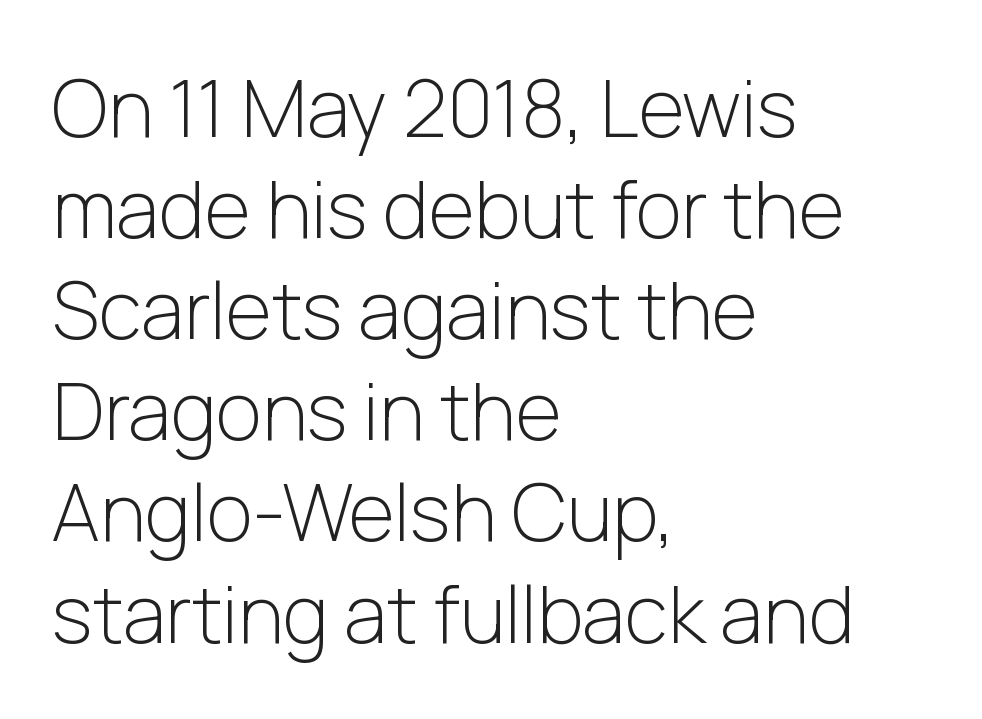
The image shows 79 px light sans-serif type, upright; set left-aligned, normal line spacing (1.28x), normal letter spacing, not underlined; low stroke contrast and a medium x-height.
